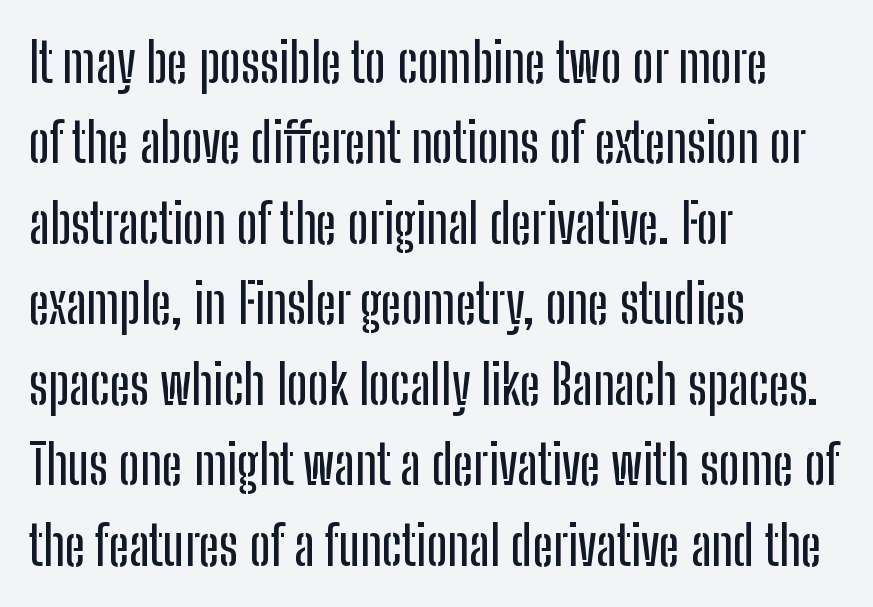
Summary of vertical rhythm: regular, with standard interline spacing. Each letter's strokes conclude bluntly, with no projecting serifs. Upright lettering throughout. Character widths vary here, with narrow letters taking less room than wide ones. The letterforms sit shoulder to shoulder at normal distance. The gap between lines stays unmarked.
